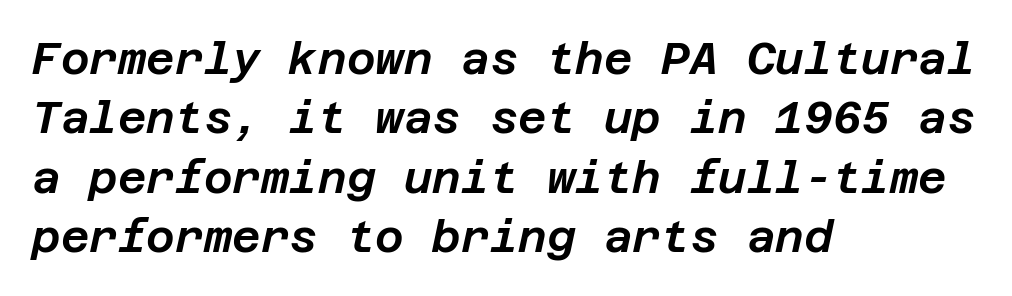
The image shows 44 px text type, italic (leaning right); set left-aligned, normal line spacing (1.35x), normal letter spacing, not underlined; low stroke contrast and a large x-height.
